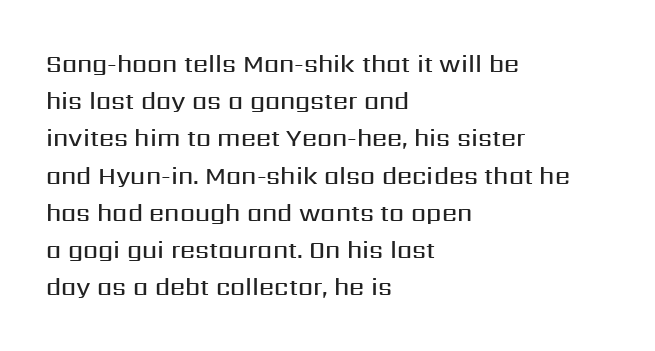
{"italic": "no", "bold": "semi", "underline": "no", "align": "left", "line_spacing": "normal", "line_spacing_ratio": 1.55, "letter_spacing": "normal", "letter_spacing_em": 0.0, "glyph_px": 24}
